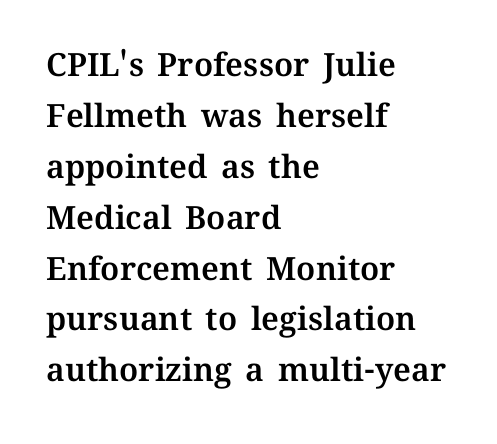
Casual observation: everything's shoved over to the left. Is the letter spacing exaggerated? No — it looks like the ordinary default. Here the designer chose a conventional face with non-uniform glyph widths. In terms of posture, this sample is upright. Leading: standard.
